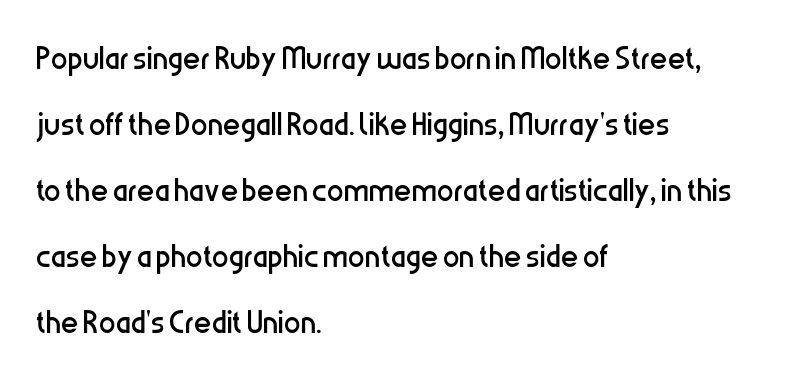
Each row of text sits above clean, open space. The face used here is proportionally spaced, like ordinary book or web type. In terms of leading, this rendering sits right in the middle. The paragraph has a hard left edge and a soft right edge. Default kerning and tracking; the words read as compact shapes.
